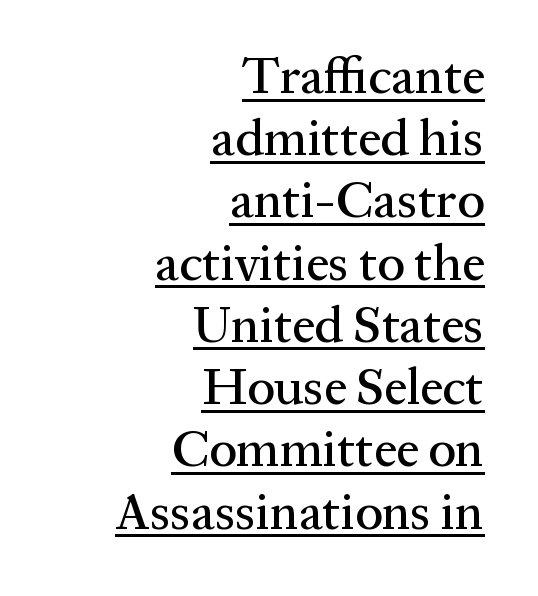
Q: Is the text italic (slanted)? A: No, it is upright.
Q: Is the typeface a serif or a sans-serif typeface? A: Serif.
Q: Is the text underlined? A: Yes.
Q: How is the paragraph aligned? A: Right-aligned.
Q: Is the spacing between letters normal or unusually wide? A: Normal.
Q: Width (condensed, normal, or wide)? A: Normal.
Q: Stroke contrast? A: Medium.
Q: x-height? A: Medium.
Q: Monospaced? A: No.
